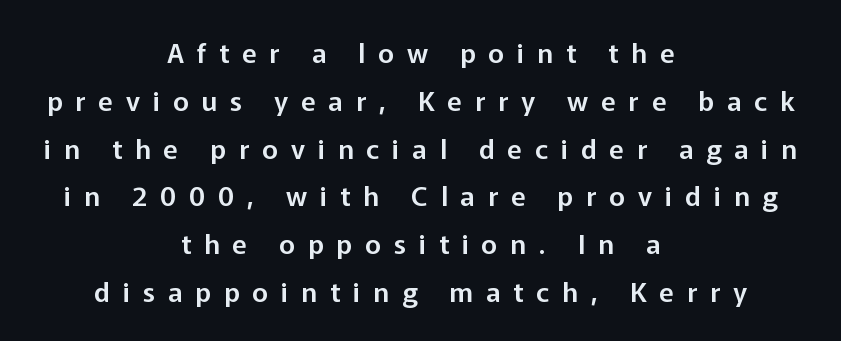
Q: Is the text italic (slanted)? A: No, it is upright.
Q: Is the text underlined? A: No.
Q: How is the paragraph aligned? A: Centered.
Q: Is the spacing between letters normal or unusually wide? A: Unusually wide.
